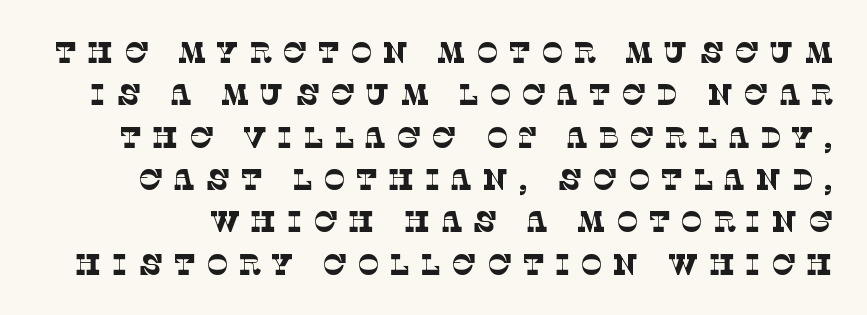
{"serif": "yes", "bold": "no", "weight": "thin", "width": "normal", "stroke_contrast": "low", "x_height": "large", "monospaced": "no", "underline": "no", "line_spacing": "normal", "line_spacing_ratio": 1.46, "letter_spacing": "wide", "letter_spacing_em": 0.35, "glyph_px": 29}
